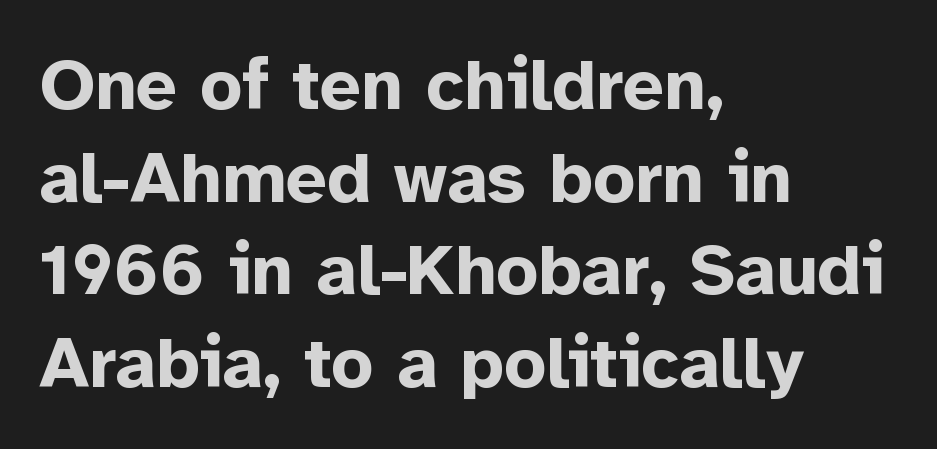
The image shows 73 px bold sans-serif type, upright; set left-aligned, normal line spacing (1.27x), normal letter spacing, not underlined; low stroke contrast and a medium x-height.
